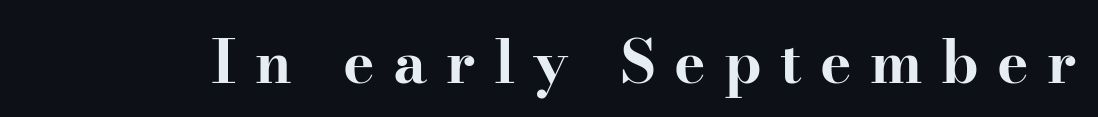
The image shows 59 px bold, wide serif type, upright; set unusually wide letter spacing (+0.31 em), not underlined; high stroke contrast and a small x-height.
